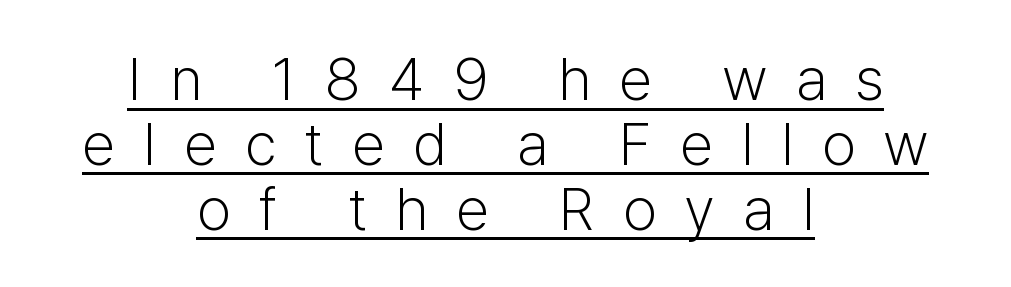
What decoration does the sample have? An underline. Do the characters align in a grid? No, the font is proportional. A sans-serif font was chosen for this passage. Posture: straight, roman, zero tilt.
